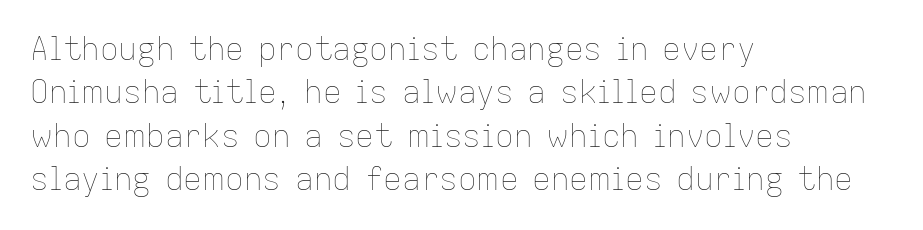
The image shows 31 px thin type, upright; set left-aligned, normal line spacing (1.4x), normal letter spacing, not underlined; low stroke contrast and a medium x-height.
